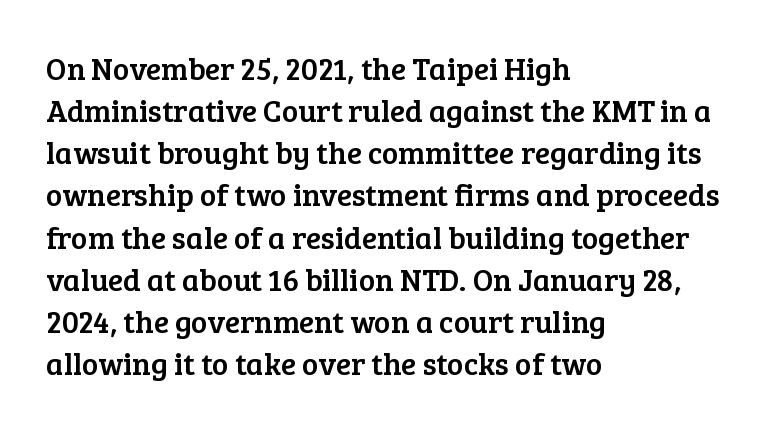
The rendering uses natural spacing where letterforms have individual widths. What kind of face is this? One with serifs. Is the block centered? No — it sits flush against the left margin. In terms of leading, this rendering sits right in the middle.
